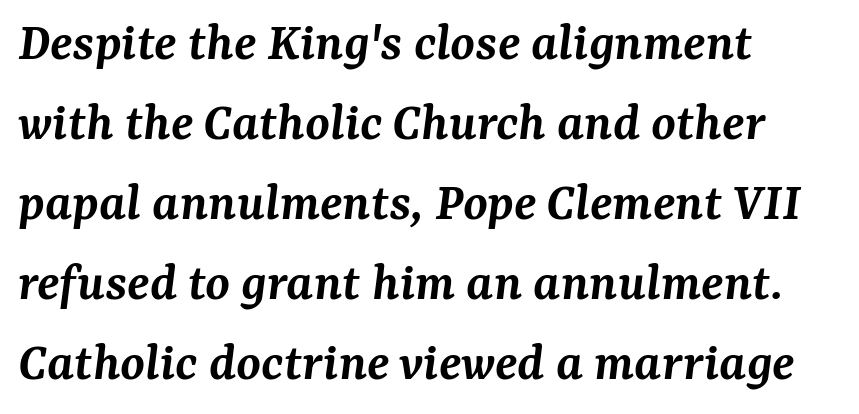
{"serif": "yes", "italic": "yes", "lean": "right", "slant_degrees": 7, "bold": "semi", "weight": "semibold", "width": "normal", "stroke_contrast": "medium", "x_height": "medium", "monospaced": "no", "underline": "no", "align": "left", "line_spacing": "normal", "line_spacing_ratio": 1.43, "letter_spacing": "normal", "letter_spacing_em": 0.0, "glyph_px": 56}
